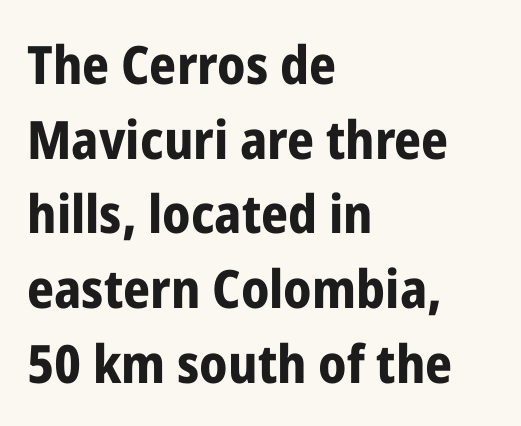
Q: Is the text bold? A: Yes.
Q: Is the text italic (slanted)? A: No, it is upright.
Q: Is the typeface a serif or a sans-serif typeface? A: Sans-serif.
Q: Is the text underlined? A: No.
Q: How is the paragraph aligned? A: Left-aligned.
Q: Is the spacing between letters normal or unusually wide? A: Normal.
Q: Is the spacing between lines tight, normal or loose? A: Normal.
Q: Width (condensed, normal, or wide)? A: Condensed.
Q: Stroke contrast? A: Low.
Q: x-height? A: Medium.
Q: Monospaced? A: No.
